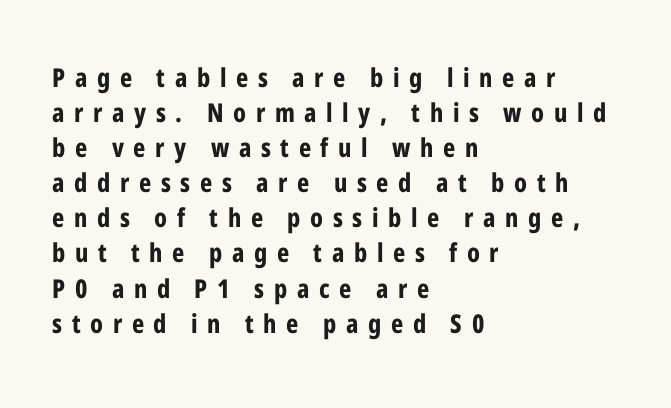
The image shows 26 px bold type, upright; set left-aligned, normal line spacing (1.35x), unusually wide letter spacing (+0.37 em), not underlined.
